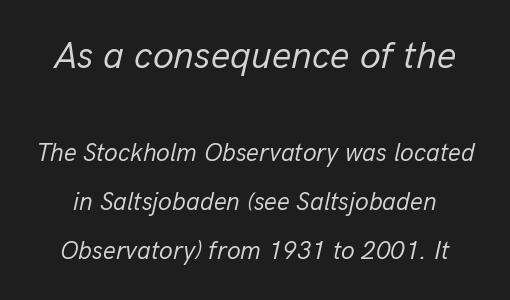
Larger block? The one above; the one below is distinctly smaller. Do the characters align in a grid? No, the font is proportional. The text carries the slant typical of an italic or oblique font. Short note: letters normally spaced. This sample trades compactness for vertical openness between lines.
